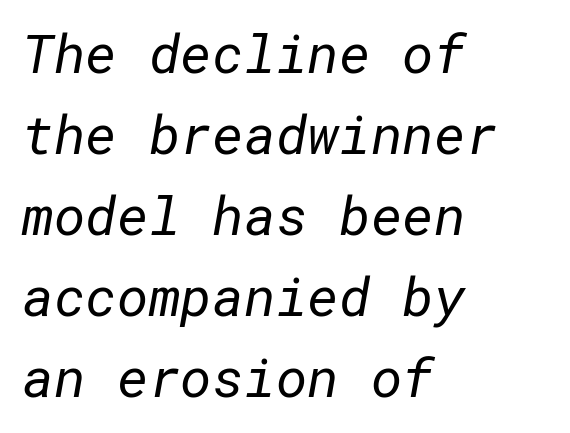
Q: Is the text bold? A: No.
Q: Is the typeface a serif or a sans-serif typeface? A: Sans-serif.
Q: Is the text underlined? A: No.
Q: How is the paragraph aligned? A: Left-aligned.
Q: Is the spacing between letters normal or unusually wide? A: Normal.
Q: Is the spacing between lines tight, normal or loose? A: Normal.
Q: Width (condensed, normal, or wide)? A: Normal.
Q: Stroke contrast? A: Low.
Q: x-height? A: Medium.
